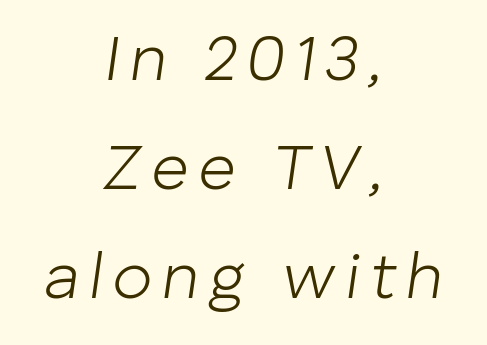
{"italic": "yes", "lean": "right", "slant_degrees": 8, "bold": "no", "weight": "light", "width": "normal", "stroke_contrast": "low", "x_height": "medium", "monospaced": "no", "underline": "no", "align": "center", "line_spacing": "normal", "line_spacing_ratio": 1.68, "glyph_px": 65}
